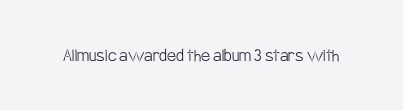
The image shows 20 px text type, upright; set normal letter spacing, not underlined.
